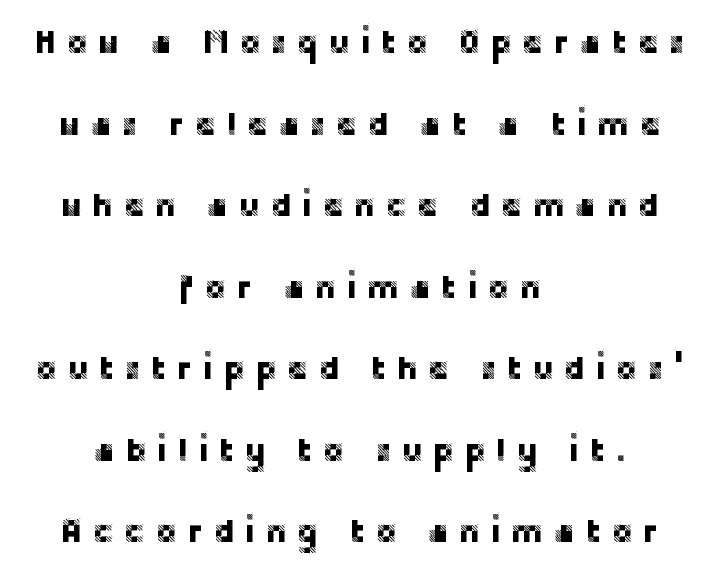
{"serif": "no", "italic": "no", "width": "normal", "stroke_contrast": "low", "x_height": "large", "monospaced": "no", "underline": "no", "align": "center", "line_spacing": "loose", "line_spacing_ratio": 2.47, "letter_spacing": "wide", "letter_spacing_em": 0.29, "glyph_px": 33}
